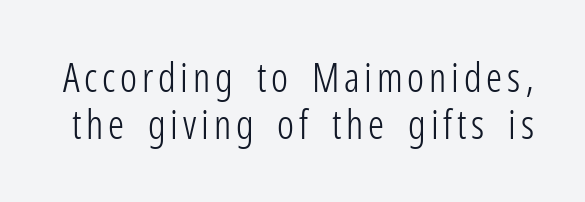
Q: Is the text bold? A: No.
Q: Is the text italic (slanted)? A: No, it is upright.
Q: Is the typeface a serif or a sans-serif typeface? A: Sans-serif.
Q: Is the text underlined? A: No.
Q: Width (condensed, normal, or wide)? A: Condensed.
Q: Stroke contrast? A: Low.
Q: x-height? A: Medium.
Q: Monospaced? A: No.
